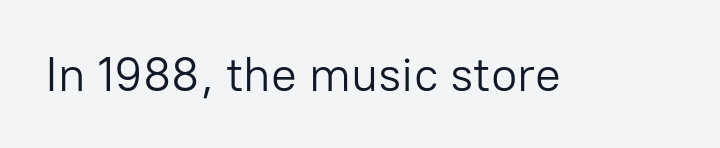
Q: Is the text bold? A: No.
Q: Is the text italic (slanted)? A: No, it is upright.
Q: Is the typeface a serif or a sans-serif typeface? A: Sans-serif.
Q: Is the text underlined? A: No.
Q: Is the spacing between letters normal or unusually wide? A: Normal.
Q: Width (condensed, normal, or wide)? A: Normal.
Q: Stroke contrast? A: Low.
Q: x-height? A: Medium.
Q: Monospaced? A: No.
